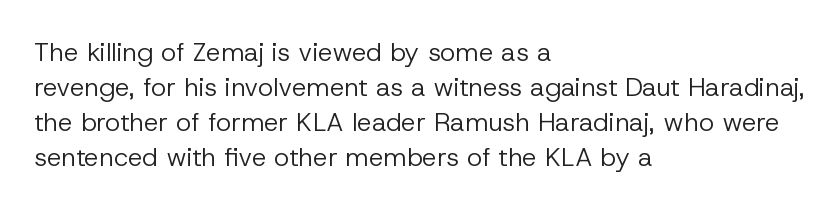
Q: Is the text bold? A: No.
Q: Is the text italic (slanted)? A: No, it is upright.
Q: Is the text underlined? A: No.
Q: How is the paragraph aligned? A: Left-aligned.
Q: Is the spacing between letters normal or unusually wide? A: Normal.
Q: Is the spacing between lines tight, normal or loose? A: Normal.
